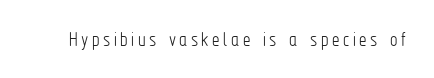
Nope, not italic — everything's standing straight. Weight: regular or lighter. This rendering features lettering with no underline.
